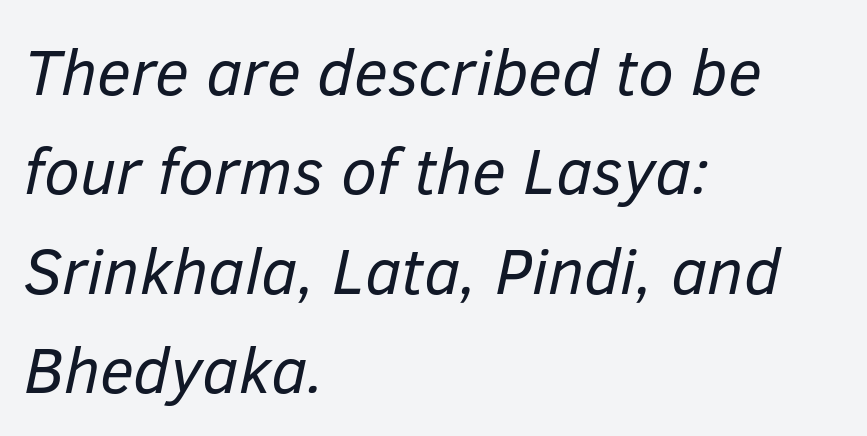
Q: Is the text bold? A: No.
Q: Is the text italic (slanted)? A: Yes, it leans right by about 12 degrees.
Q: Is the text underlined? A: No.
Q: How is the paragraph aligned? A: Left-aligned.
Q: Is the spacing between letters normal or unusually wide? A: Normal.
Q: Is the spacing between lines tight, normal or loose? A: Normal.
Q: Width (condensed, normal, or wide)? A: Normal.
Q: Stroke contrast? A: Low.
Q: x-height? A: Medium.
Q: Monospaced? A: No.
